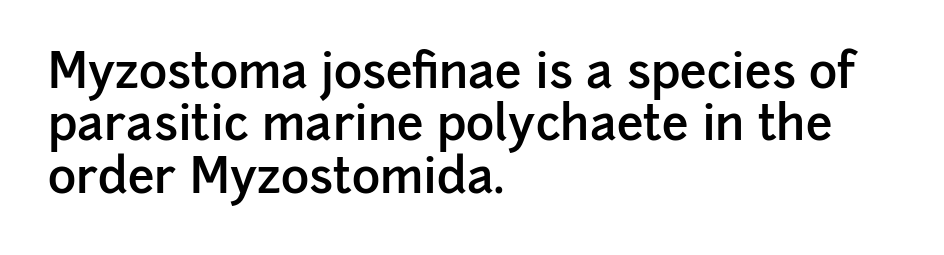
{"serif": "no", "italic": "no", "bold": "semi", "weight": "semibold", "width": "normal", "stroke_contrast": "low", "x_height": "medium", "monospaced": "no", "underline": "no", "align": "left", "line_spacing": "tight", "line_spacing_ratio": 1.09, "letter_spacing": "normal", "letter_spacing_em": 0.0, "glyph_px": 48}
